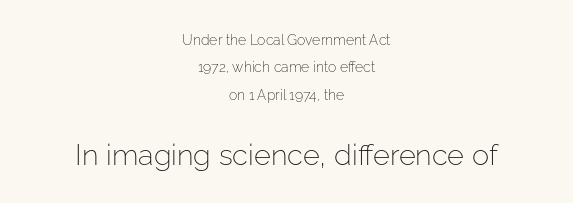
Q: Is the text bold? A: No.
Q: Is the text italic (slanted)? A: No, it is upright.
Q: Is the typeface a serif or a sans-serif typeface? A: Sans-serif.
Q: Is the text underlined? A: No.
Q: How is the paragraph aligned? A: Centered.
Q: Is the spacing between letters normal or unusually wide? A: Normal.
Q: Is the spacing between lines tight, normal or loose? A: Loose.
Q: Which block of text is set in a larger size, the first (top) or the second (bottom)? A: The second (bottom) one.
Q: Width (condensed, normal, or wide)? A: Normal.
Q: Stroke contrast? A: Low.
Q: x-height? A: Medium.
Q: Monospaced? A: No.
